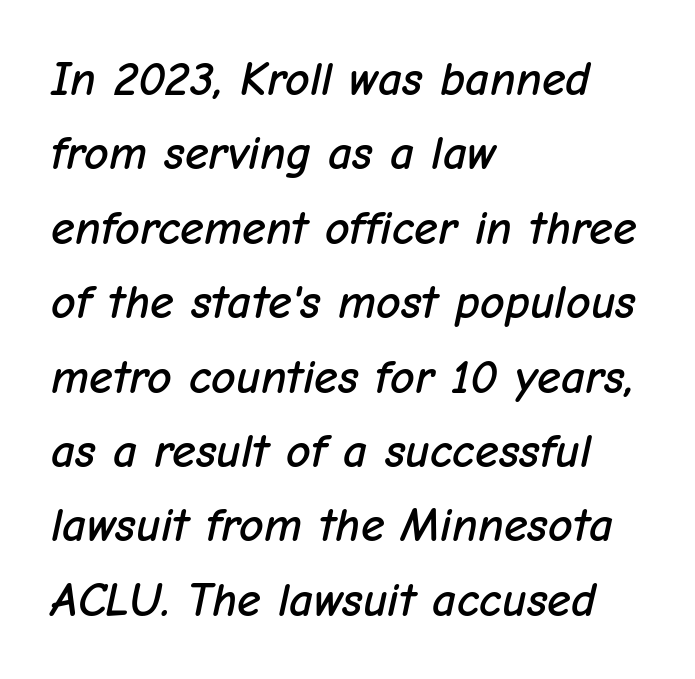
{"italic": "yes", "lean": "right", "slant_degrees": 12, "width": "normal", "stroke_contrast": "low", "x_height": "medium", "monospaced": "no", "underline": "no", "align": "left", "line_spacing": "normal", "line_spacing_ratio": 1.55, "letter_spacing": "normal", "letter_spacing_em": 0.0, "glyph_px": 48}
